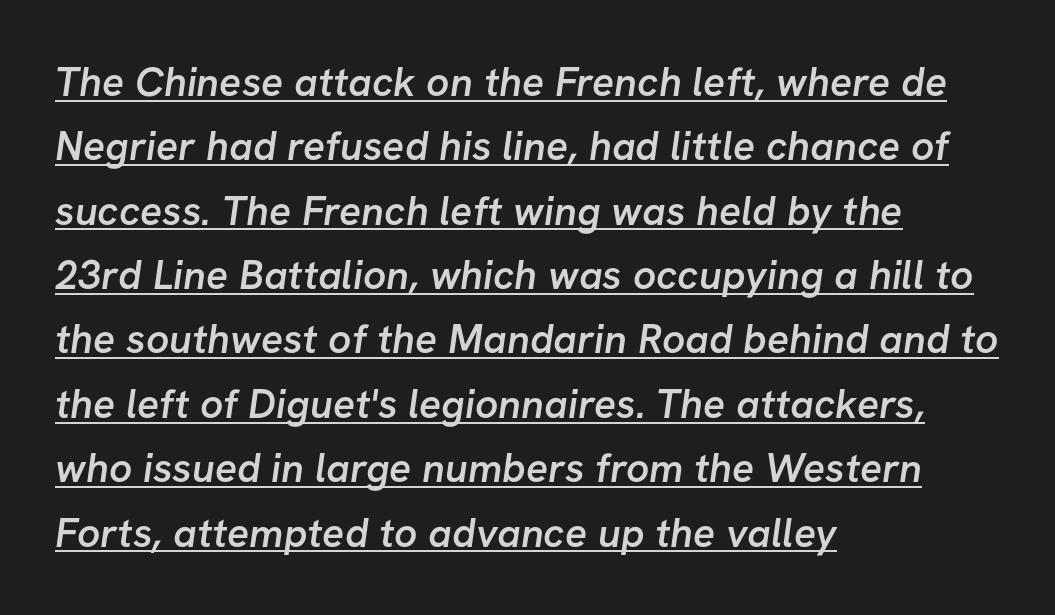
Q: Is the text bold? A: Semi-bold.
Q: Is the typeface a serif or a sans-serif typeface? A: Sans-serif.
Q: Is the text underlined? A: Yes.
Q: How is the paragraph aligned? A: Left-aligned.
Q: Is the spacing between letters normal or unusually wide? A: Normal.
Q: Is the spacing between lines tight, normal or loose? A: Normal.
Q: Width (condensed, normal, or wide)? A: Normal.
Q: Stroke contrast? A: Low.
Q: x-height? A: Medium.
Q: Monospaced? A: No.
